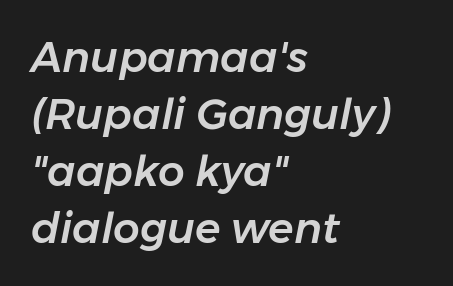
These lines keep a tight, regular rhythm from letter to letter. The specimen reads as italic at a glance. Beneath every word, the page is bare. The paragraph has a hard left edge and a soft right edge.
